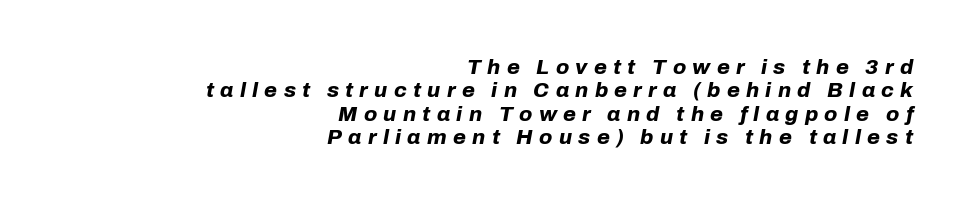
The image shows 21 px bold type, italic (leaning right); set right-aligned, tight line spacing (1.11x), unusually wide letter spacing (+0.3 em), not underlined.
